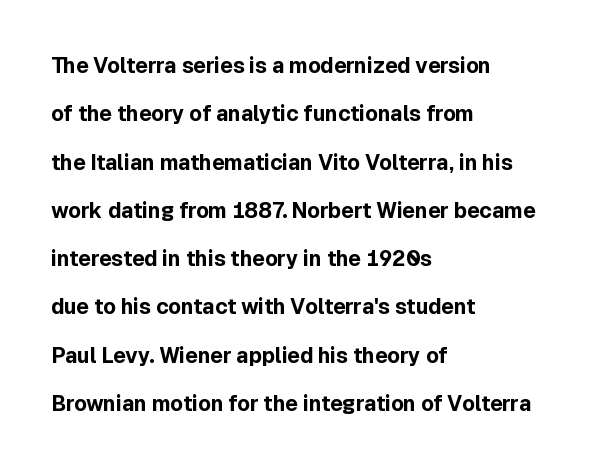
The typesetter chose a ragged-right arrangement here. A great deal of white space separates one row of letters from the next. The specimen omits any rule beneath the text block's lines. Spacing between characters is what you'd get straight out of the box. The strokes are fattened all the way to bold. The letters stand straight up with perfectly vertical stems.
